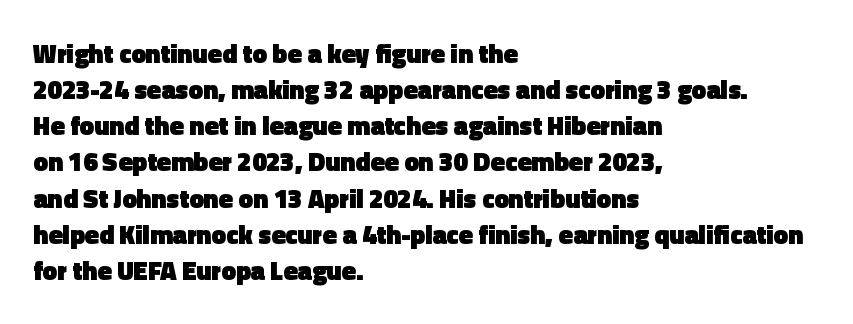
Q: Is the text bold? A: Yes.
Q: Is the text italic (slanted)? A: No, it is upright.
Q: Is the text underlined? A: No.
Q: How is the paragraph aligned? A: Left-aligned.
Q: Is the spacing between letters normal or unusually wide? A: Normal.
Q: Is the spacing between lines tight, normal or loose? A: Normal.
